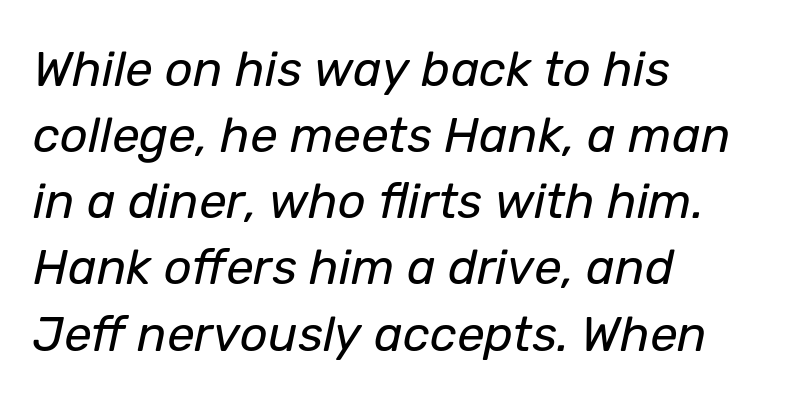
{"italic": "yes", "lean": "right", "slant_degrees": 12, "bold": "no", "weight": "regular", "width": "normal", "stroke_contrast": "low", "x_height": "medium", "monospaced": "no", "underline": "no", "align": "left", "line_spacing": "normal", "line_spacing_ratio": 1.35, "letter_spacing": "normal", "letter_spacing_em": 0.0, "glyph_px": 49}
